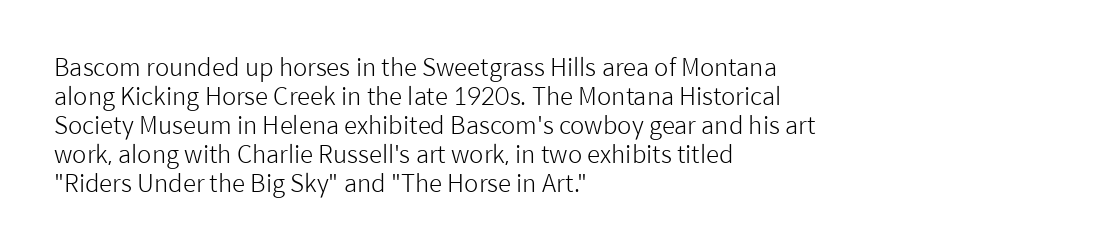
The image shows 24 px text type, upright; set left-aligned, line spacing 1.21x, normal letter spacing, not underlined.
